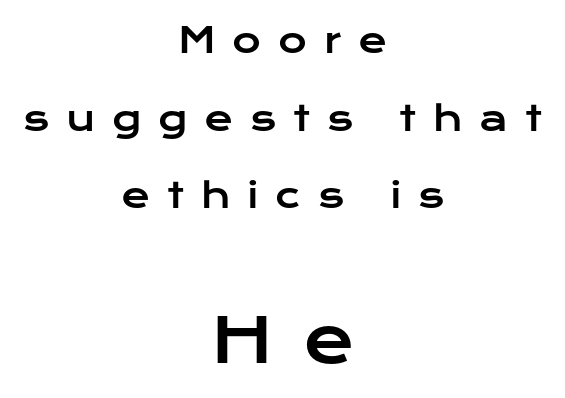
{"serif": "no", "italic": "no", "width": "wide", "stroke_contrast": "low", "x_height": "medium", "monospaced": "no", "underline": "no", "align": "center", "line_spacing": "loose", "line_spacing_ratio": 2.22, "letter_spacing": "wide", "letter_spacing_em": 0.48, "larger_block": "second", "size_ratio": 1.77, "glyph_px": 62}
